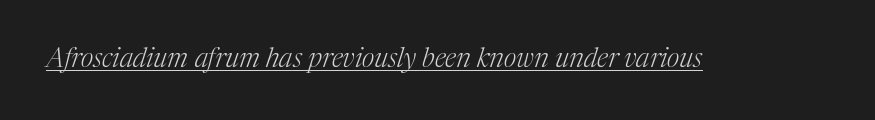
Q: Is the text bold? A: No.
Q: Is the text italic (slanted)? A: Yes, it leans right by about 17 degrees.
Q: Is the text underlined? A: Yes.
Q: Is the spacing between letters normal or unusually wide? A: Normal.
